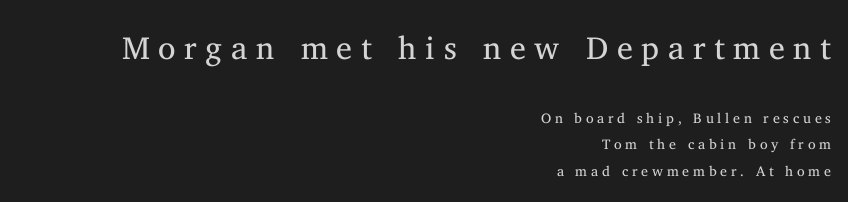
The image shows 32 px regular-weight serif type, upright; set right-aligned, loose line spacing (1.91x), unusually wide letter spacing (+0.27 em), not underlined; the first (top) block is 2.29x larger; medium stroke contrast and a medium x-height.
